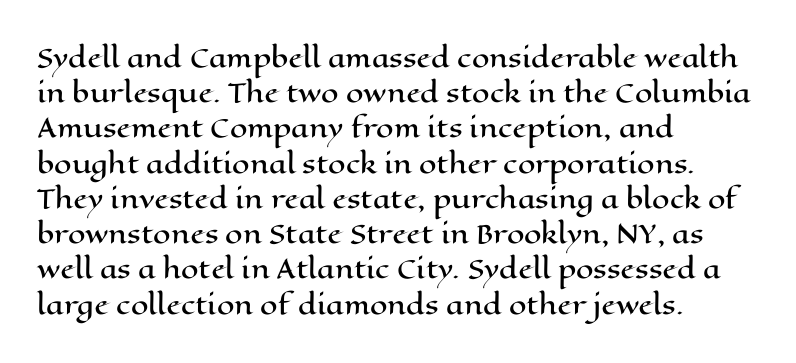
Q: Is the text italic (slanted)? A: No, it is upright.
Q: Is the text underlined? A: No.
Q: How is the paragraph aligned? A: Left-aligned.
Q: Is the spacing between letters normal or unusually wide? A: Normal.
Q: Is the spacing between lines tight, normal or loose? A: Normal.
